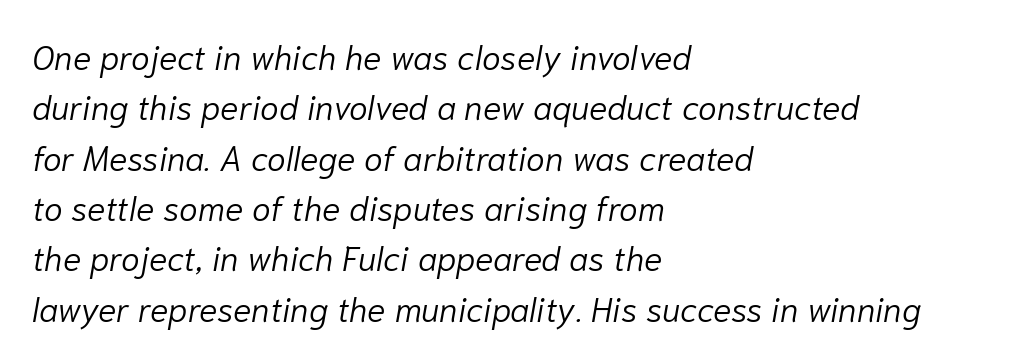
The image shows 34 px light type, italic (leaning right); set left-aligned, normal line spacing (1.48x), normal letter spacing, not underlined; low stroke contrast and a medium x-height.
